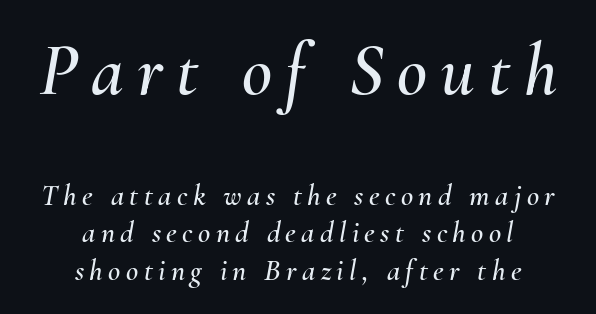
This layout puts the oversized block above and the modest block below. Descender tails drop into unmarked territory. The font's italic variant was chosen for this text. The setting favours the middle, as headings and verse often do. The vertical gap from one line to the next is medium.
